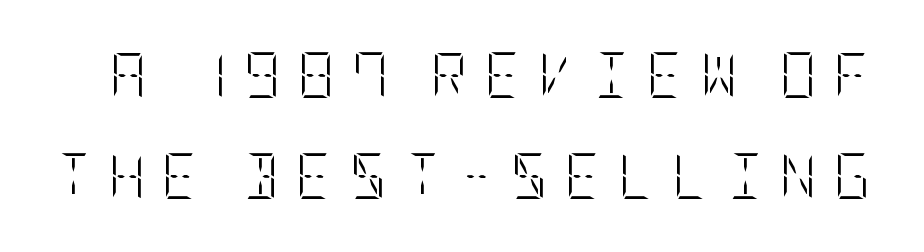
The rendering uses a large line-height, opening up the rows. Descenders hang freely into open space. You could only call the tracking loose — the letters float apart. This is the regular roman posture of the typeface. Bold? No — there's no thickening of the strokes.
